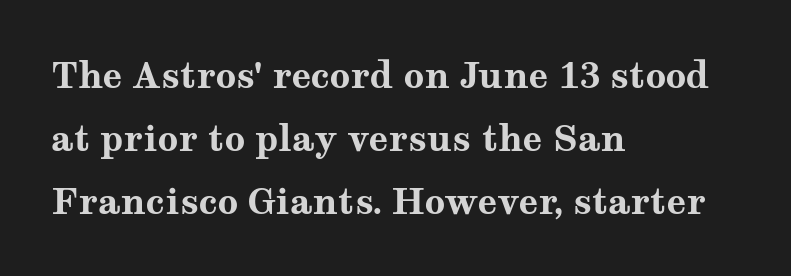
The designer went with a serif here, giving each stem small feet. Students, note that the glyphs here touch the page at normal intervals. The paragraph shown leans on its left margin. Lines of text with bare space underneath.
